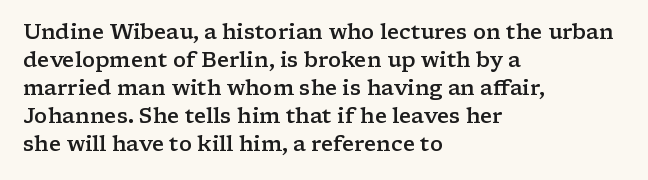
Q: Is the text bold? A: Semi-bold.
Q: Is the text italic (slanted)? A: No, it is upright.
Q: Is the text underlined? A: No.
Q: How is the paragraph aligned? A: Left-aligned.
Q: Is the spacing between letters normal or unusually wide? A: Normal.
Q: Is the spacing between lines tight, normal or loose? A: Normal.
